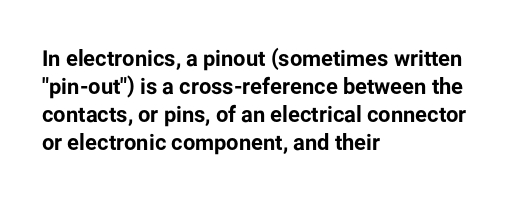
Q: Is the text bold? A: Yes.
Q: Is the text italic (slanted)? A: No, it is upright.
Q: Is the text underlined? A: No.
Q: How is the paragraph aligned? A: Left-aligned.
Q: Is the spacing between letters normal or unusually wide? A: Normal.
Q: Is the spacing between lines tight, normal or loose? A: Normal.
